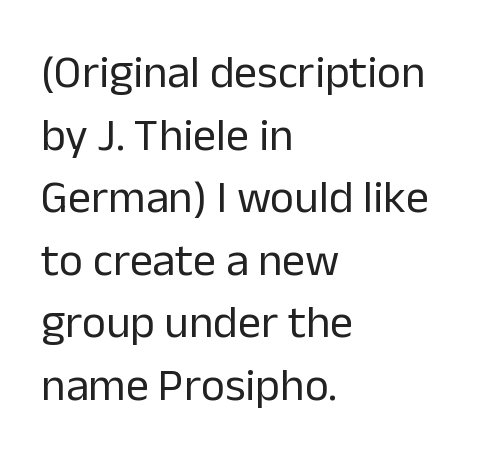
Q: Is the text bold? A: No.
Q: Is the text italic (slanted)? A: No, it is upright.
Q: Is the typeface a serif or a sans-serif typeface? A: Sans-serif.
Q: Is the text underlined? A: No.
Q: How is the paragraph aligned? A: Left-aligned.
Q: Is the spacing between letters normal or unusually wide? A: Normal.
Q: Is the spacing between lines tight, normal or loose? A: Normal.
Q: Width (condensed, normal, or wide)? A: Normal.
Q: Stroke contrast? A: Low.
Q: x-height? A: Medium.
Q: Monospaced? A: No.
